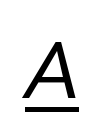
Q: Is the text bold? A: No.
Q: Is the text italic (slanted)? A: Yes, it leans right by about 10 degrees.
Q: Is the text underlined? A: Yes.
Q: Is the spacing between letters normal or unusually wide? A: Unusually wide.
Q: Width (condensed, normal, or wide)? A: Normal.
Q: Stroke contrast? A: Low.
Q: x-height? A: Medium.
Q: Monospaced? A: No.
